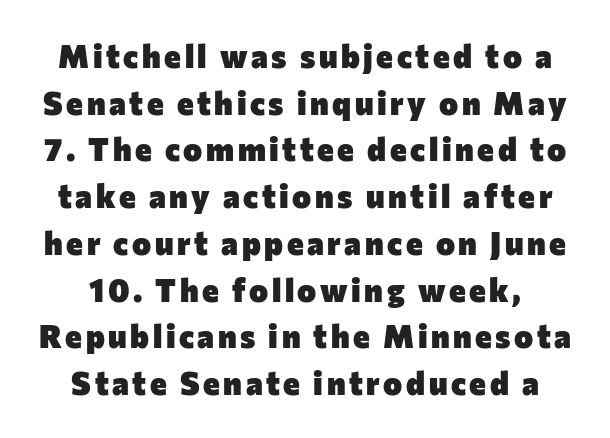
{"serif": "no", "italic": "no", "bold": "yes", "weight": "heavy", "width": "normal", "stroke_contrast": "low", "x_height": "medium", "monospaced": "no", "underline": "no", "line_spacing": "normal", "line_spacing_ratio": 1.46, "glyph_px": 32}
